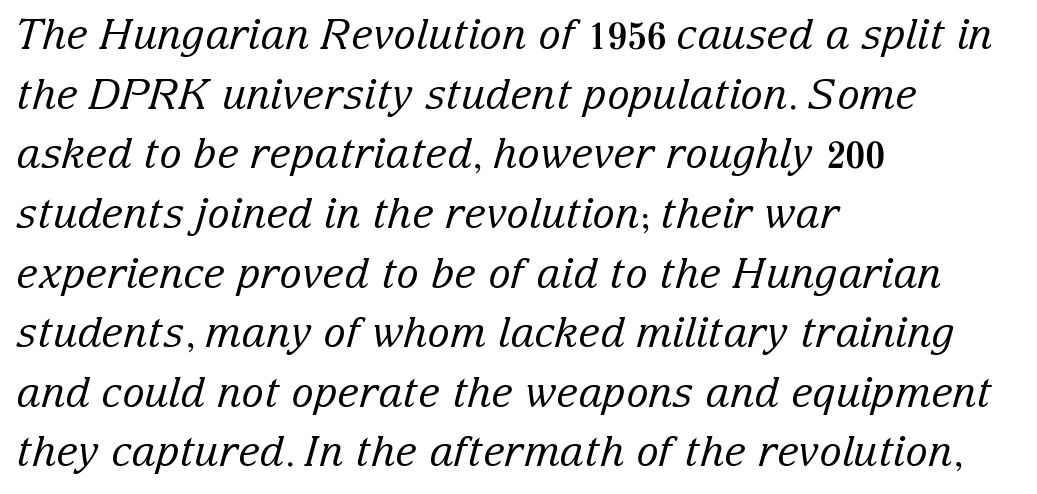
The image shows 42 px regular-weight serif type, italic (leaning right); set left-aligned, normal line spacing (1.42x), normal letter spacing, not underlined; low stroke contrast and a medium x-height.
